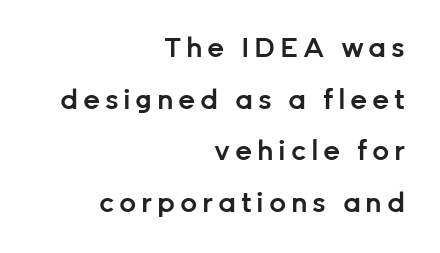
Q: Is the text bold? A: Semi-bold.
Q: Is the text italic (slanted)? A: No, it is upright.
Q: Is the text underlined? A: No.
Q: How is the paragraph aligned? A: Right-aligned.
Q: Is the spacing between lines tight, normal or loose? A: Loose.
